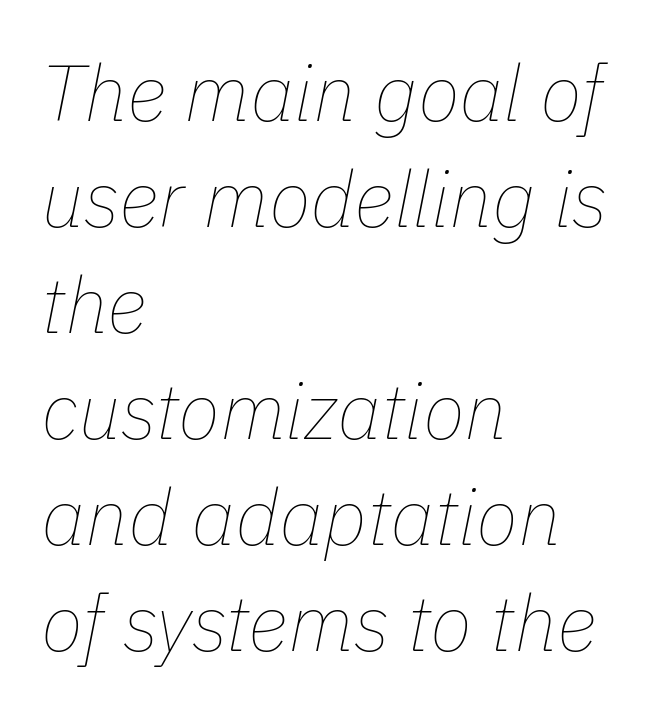
The image shows 78 px thin type, italic (leaning right); set left-aligned, normal line spacing (1.36x), normal letter spacing, not underlined; low stroke contrast and a medium x-height.
